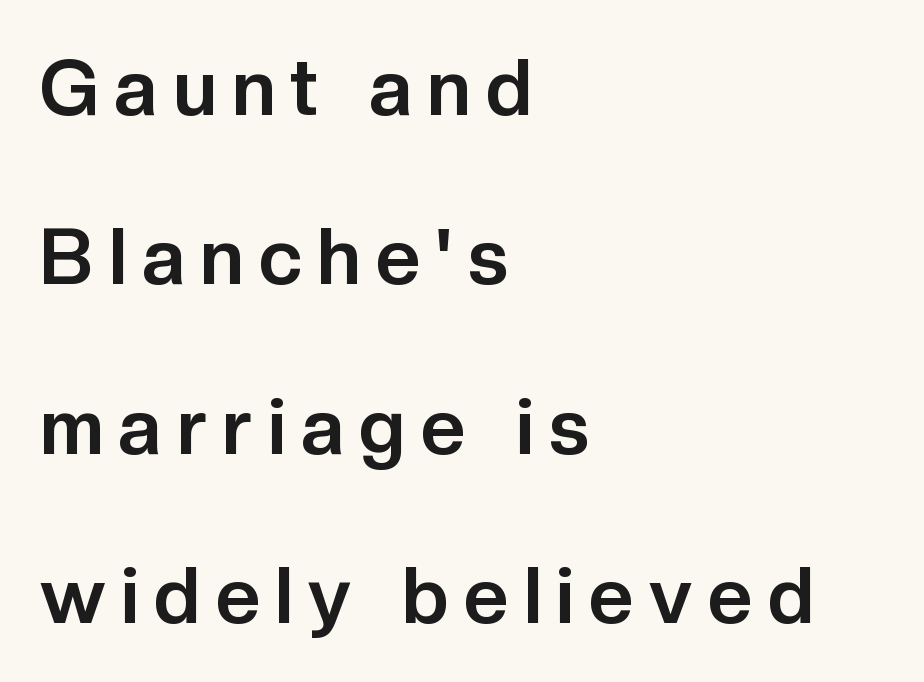
{"serif": "no", "italic": "no", "bold": "yes", "weight": "bold", "width": "normal", "stroke_contrast": "low", "x_height": "medium", "monospaced": "no", "underline": "no", "align": "left", "line_spacing": "loose", "line_spacing_ratio": 2.17, "letter_spacing": "wide", "letter_spacing_em": 0.2, "glyph_px": 78}
